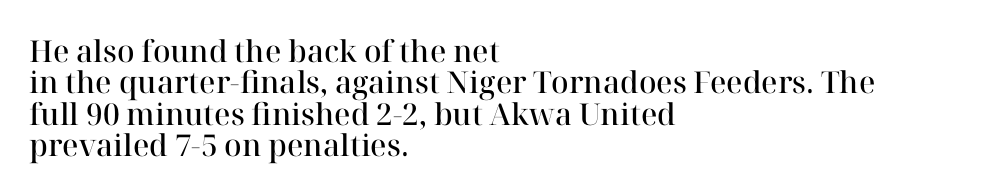
The block of text is dense from top to bottom, with scant space between rows. Glyph-to-glyph distance matches everyday printed text. Glance below the letters and you will spot only blank space. Note the varied advance widths — an 'i' is clearly narrower than an 'm'. You can tell it's not italic because the verticals are truly vertical. As a designer I'd log this as weight 600, semibold.
